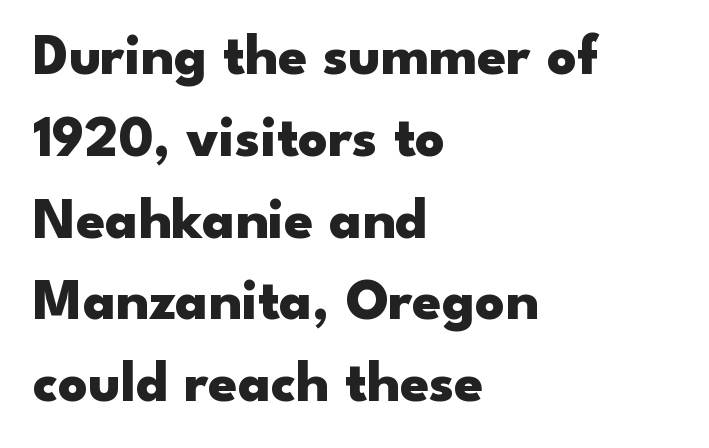
Q: Is the text bold? A: Yes.
Q: Is the text italic (slanted)? A: No, it is upright.
Q: Is the typeface a serif or a sans-serif typeface? A: Sans-serif.
Q: Is the text underlined? A: No.
Q: How is the paragraph aligned? A: Left-aligned.
Q: Is the spacing between letters normal or unusually wide? A: Normal.
Q: Is the spacing between lines tight, normal or loose? A: Normal.
Q: Width (condensed, normal, or wide)? A: Wide.
Q: Stroke contrast? A: Low.
Q: x-height? A: Small.
Q: Monospaced? A: No.
